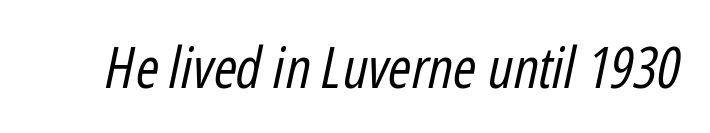
Q: Is the text bold? A: No.
Q: Is the text italic (slanted)? A: Yes, it leans right by about 12 degrees.
Q: Is the text underlined? A: No.
Q: Is the spacing between letters normal or unusually wide? A: Normal.
Q: Width (condensed, normal, or wide)? A: Condensed.
Q: Stroke contrast? A: Low.
Q: x-height? A: Medium.
Q: Monospaced? A: No.
